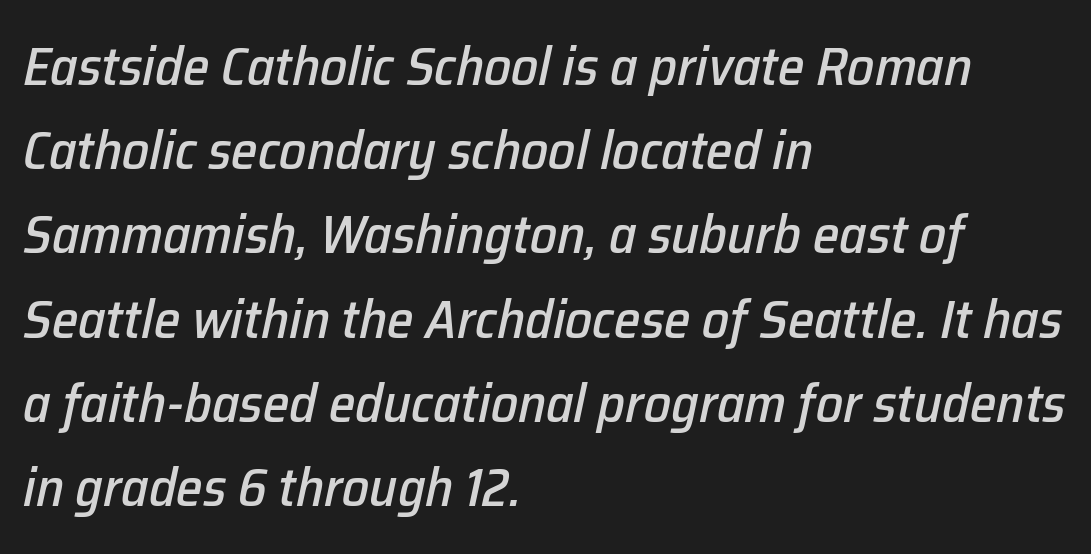
{"italic": "yes", "lean": "right", "slant_degrees": 12, "width": "normal", "stroke_contrast": "low", "x_height": "medium", "monospaced": "no", "underline": "no", "align": "left", "line_spacing": "normal", "line_spacing_ratio": 1.56, "letter_spacing": "normal", "letter_spacing_em": 0.0, "glyph_px": 54}
